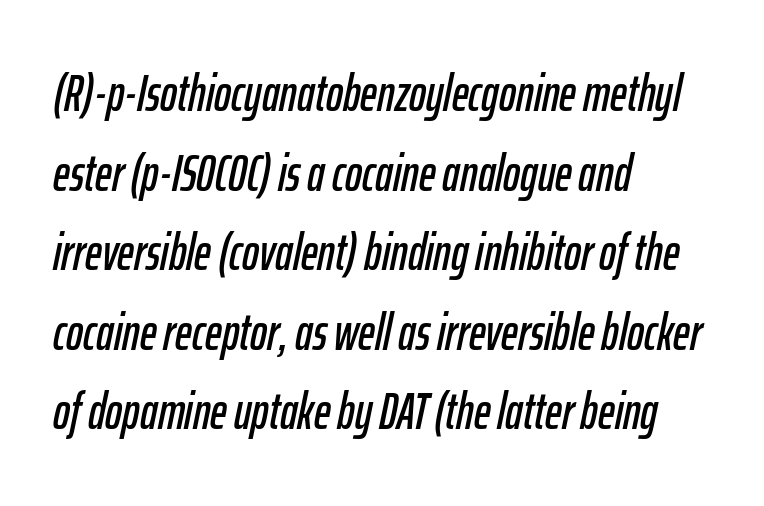
Line starts are locked; line ends wander. Think of a printed novel: that variable character pitch is what you see here. The passage shown has conventional tracking throughout. The whole block is typeset with a tilt. A bare baseline throughout the passage.
